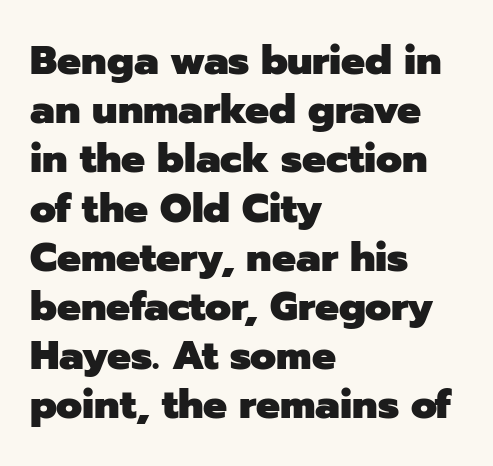
The image shows 40 px heavy sans-serif type, upright; set left-aligned, line spacing 1.23x, normal letter spacing, not underlined; low stroke contrast and a medium x-height.
